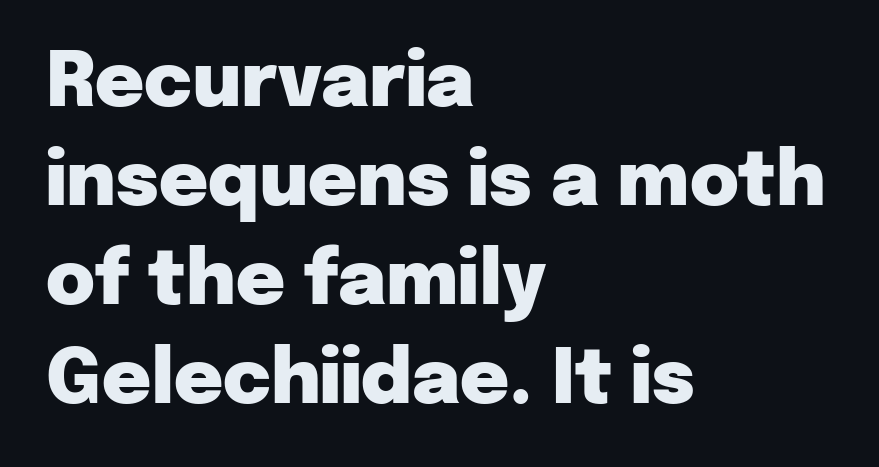
Q: Is the text bold? A: Yes.
Q: Is the text italic (slanted)? A: No, it is upright.
Q: Is the typeface a serif or a sans-serif typeface? A: Sans-serif.
Q: Is the text underlined? A: No.
Q: How is the paragraph aligned? A: Left-aligned.
Q: Is the spacing between letters normal or unusually wide? A: Normal.
Q: Is the spacing between lines tight, normal or loose? A: Normal.
Q: Width (condensed, normal, or wide)? A: Normal.
Q: Stroke contrast? A: Low.
Q: x-height? A: Medium.
Q: Monospaced? A: No.
